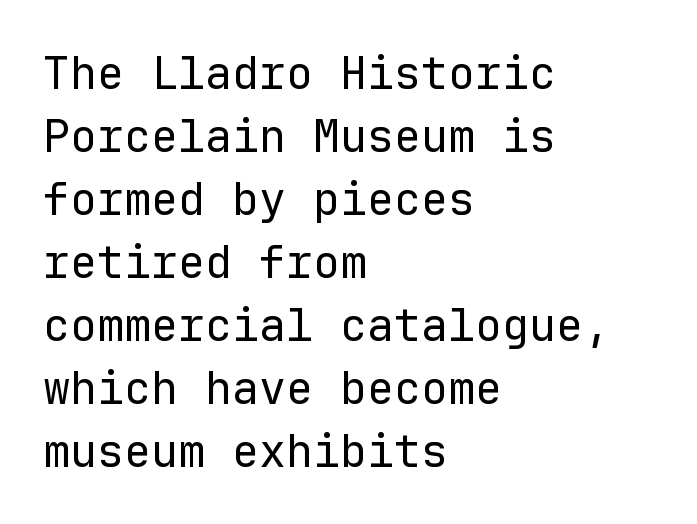
The letters carry no serifs — their stems end cleanly without finishing strokes. The compositor pushed each line to the left boundary. How would I describe the line gaps? Plain and ordinary. Stroke mass is kept to a normal reading level or below. Tracking value appears to be zero — textbook default spacing. Nope, not italic — everything's standing straight.
